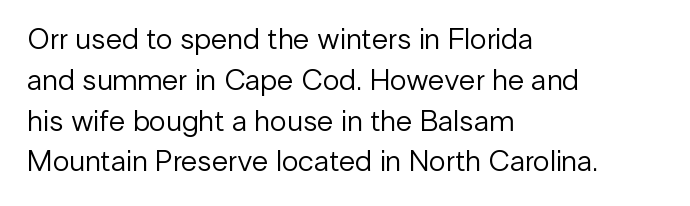
Q: Is the text bold? A: No.
Q: Is the text italic (slanted)? A: No, it is upright.
Q: Is the typeface a serif or a sans-serif typeface? A: Sans-serif.
Q: Is the text underlined? A: No.
Q: How is the paragraph aligned? A: Left-aligned.
Q: Is the spacing between letters normal or unusually wide? A: Normal.
Q: Is the spacing between lines tight, normal or loose? A: Normal.
Q: Width (condensed, normal, or wide)? A: Normal.
Q: Stroke contrast? A: Low.
Q: x-height? A: Medium.
Q: Monospaced? A: No.
